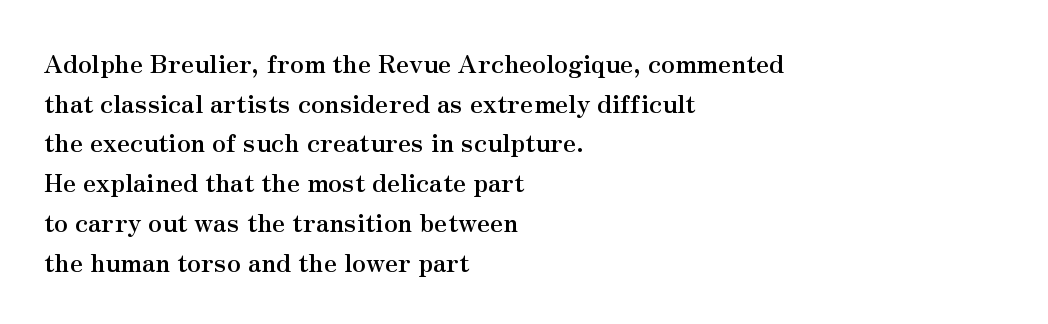
Q: Is the text bold? A: Yes.
Q: Is the text italic (slanted)? A: No, it is upright.
Q: Is the text underlined? A: No.
Q: How is the paragraph aligned? A: Left-aligned.
Q: Is the spacing between letters normal or unusually wide? A: Normal.
Q: Is the spacing between lines tight, normal or loose? A: Normal.
